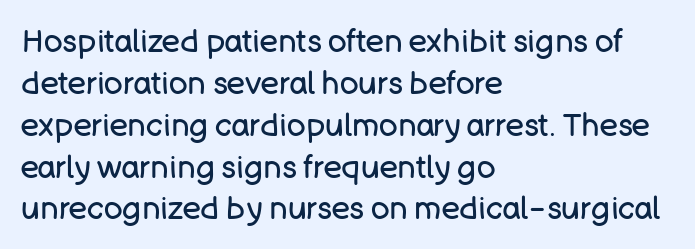
{"serif": "no", "italic": "no", "bold": "no", "weight": "regular", "width": "normal", "stroke_contrast": "low", "x_height": "large", "monospaced": "no", "underline": "no", "align": "left", "line_spacing": "normal", "line_spacing_ratio": 1.35, "letter_spacing": "normal", "letter_spacing_em": 0.0, "glyph_px": 31}
